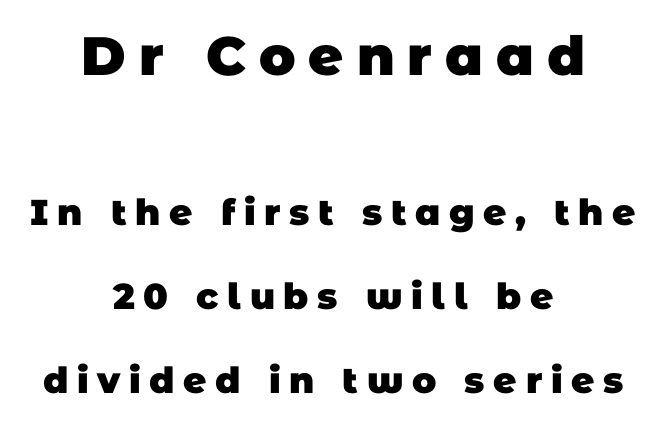
The image shows 54 px heavy sans-serif type; set centered, loose line spacing (2.32x), unusually wide letter spacing (+0.24 em), not underlined; the first (top) block is 1.5x larger; low stroke contrast and a large x-height.
